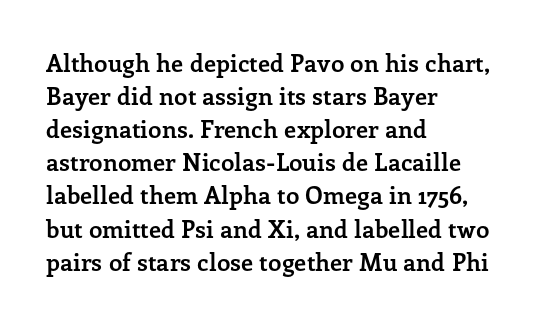
{"italic": "no", "bold": "yes", "underline": "no", "align": "left", "line_spacing": "normal", "line_spacing_ratio": 1.38, "letter_spacing": "normal", "letter_spacing_em": 0.0, "glyph_px": 24}
